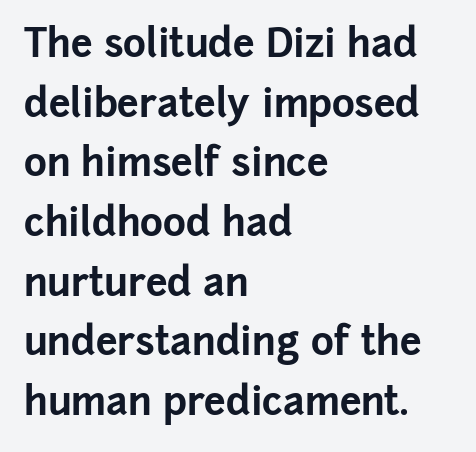
{"serif": "no", "italic": "no", "bold": "yes", "weight": "bold", "width": "normal", "stroke_contrast": "low", "x_height": "medium", "monospaced": "no", "underline": "no", "align": "left", "line_spacing": "normal", "line_spacing_ratio": 1.53, "letter_spacing": "normal", "letter_spacing_em": 0.0, "glyph_px": 39}
